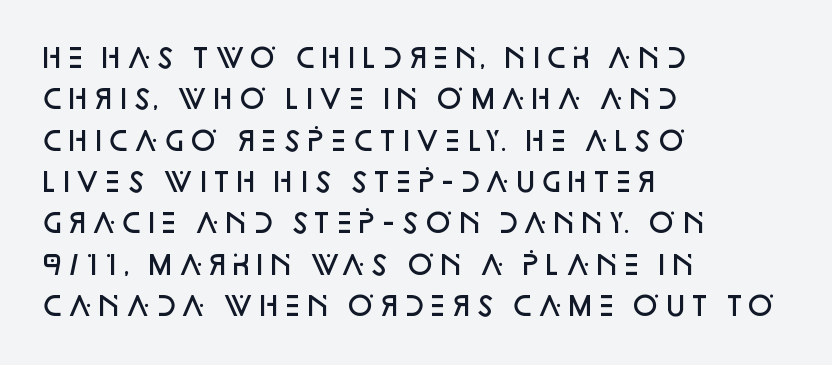
The image shows 26 px text type, upright; set left-aligned, normal line spacing (1.59x), normal letter spacing, not underlined.
